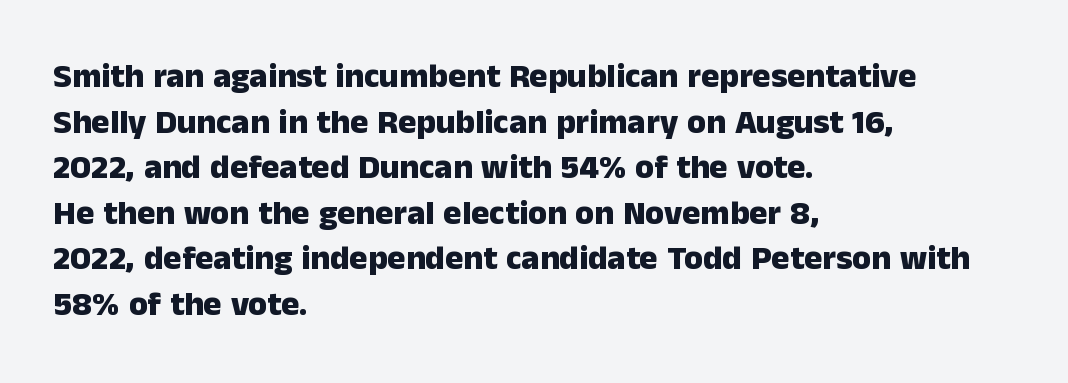
{"serif": "no", "italic": "no", "bold": "yes", "weight": "heavy", "width": "normal", "stroke_contrast": "low", "x_height": "medium", "monospaced": "no", "underline": "no", "align": "left", "line_spacing": "normal", "line_spacing_ratio": 1.34, "letter_spacing": "normal", "letter_spacing_em": 0.0, "glyph_px": 34}
